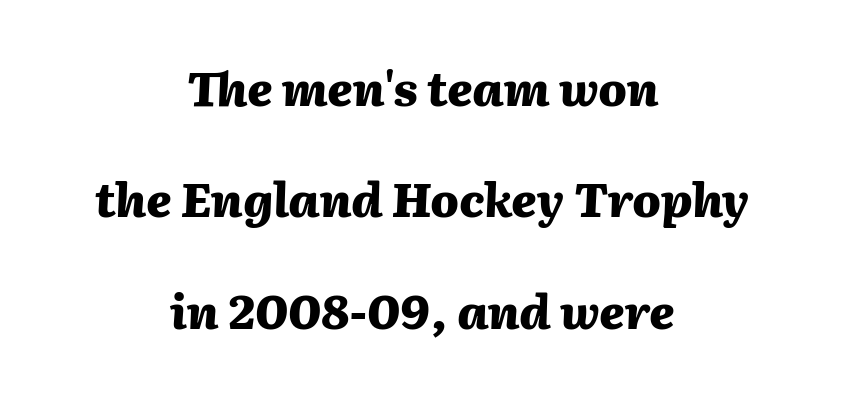
The image shows 47 px heavy type, italic (leaning right); set centered, loose line spacing (2.37x), normal letter spacing, not underlined; medium stroke contrast and a medium x-height.
